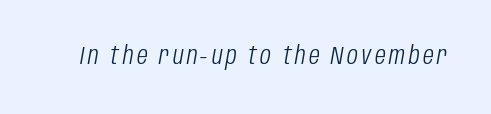
Q: Is the text bold? A: No.
Q: Is the text italic (slanted)? A: Yes, it leans right by about 10 degrees.
Q: Is the text underlined? A: No.
